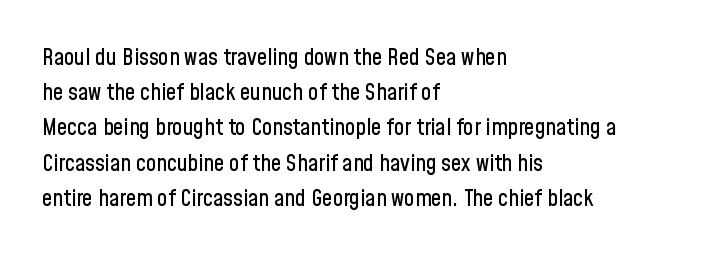
{"italic": "no", "underline": "no", "align": "left", "line_spacing": "normal", "line_spacing_ratio": 1.53, "letter_spacing": "normal", "letter_spacing_em": 0.0, "glyph_px": 23}
